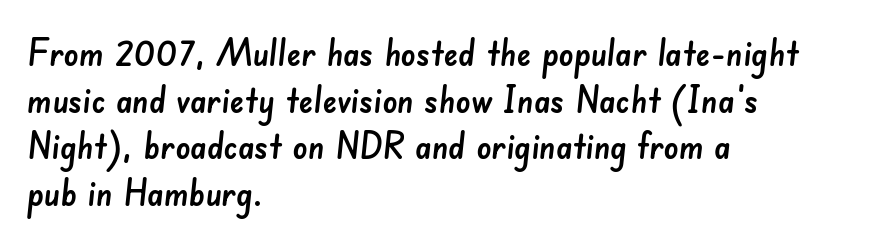
Is there much room between lines? A standard amount, neither cramped nor airy. The face used here is proportionally spaced, like ordinary book or web type. Descenders are the only things crossing below the line. What kind of face is this? One without serifs — a sans.
